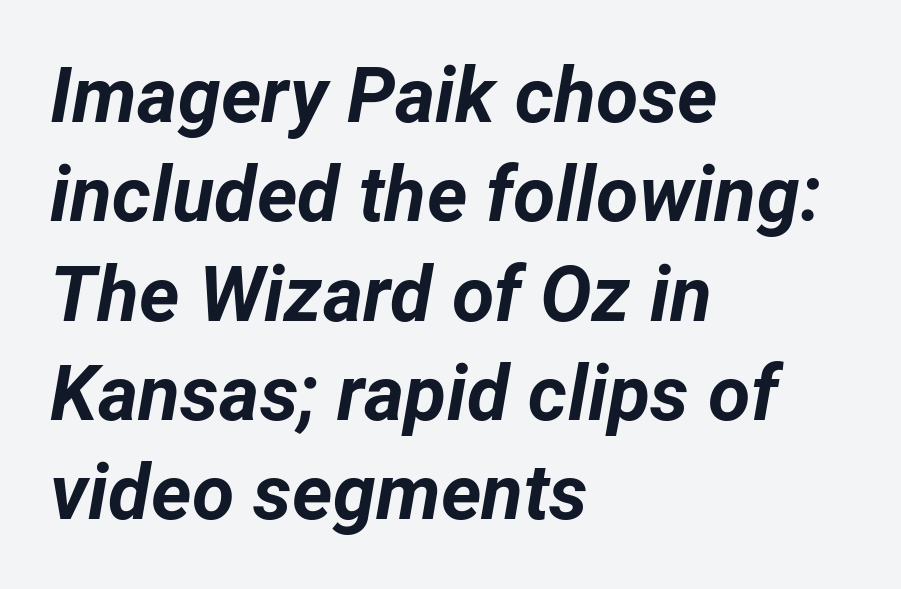
Looks like regular typesetting: each glyph gets only the width it needs. A typesetter would call this leading conventional body-copy spacing. Horizontal alignment here is leftward, the default for most running prose. Slanted lettering throughout. Each word holds together tightly as a unit, with standard inter-letter gaps.
